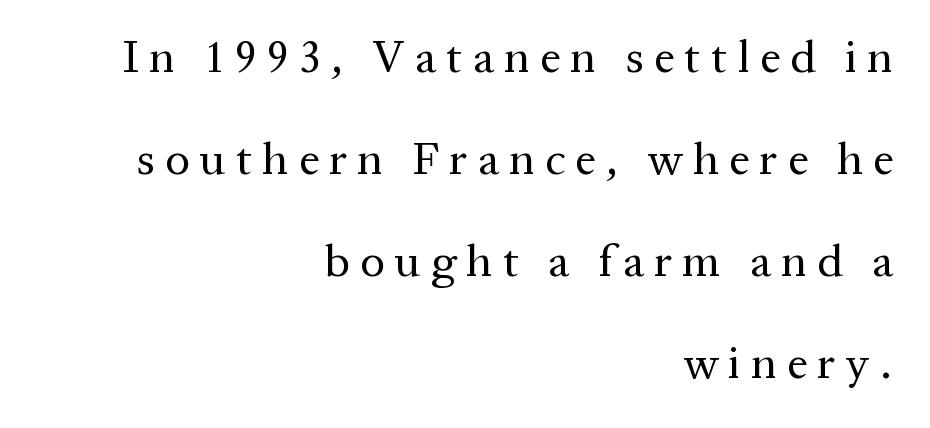
The image shows 46 px regular-weight serif type, upright; set right-aligned, loose line spacing (2.22x), unusually wide letter spacing (+0.22 em), not underlined; medium stroke contrast and a medium x-height.
